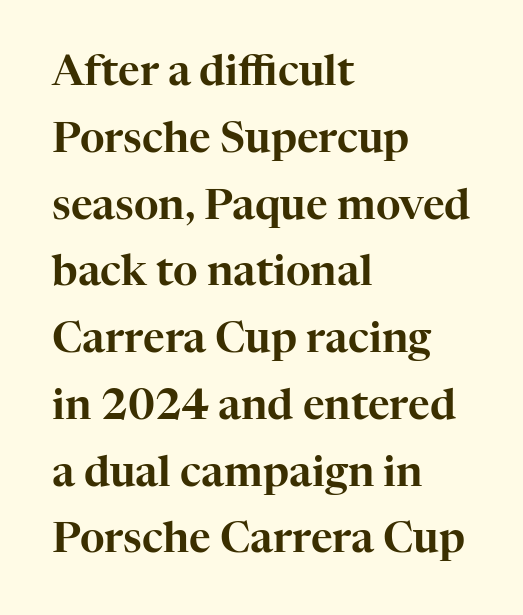
The rendering uses natural spacing where letterforms have individual widths. Here the glyphs are tracked normally, forming tight word shapes. Quick note: underline off. The typesetter chose a ragged-right arrangement here. Compared with typical paragraphs, the rows here are spaced about the same.
